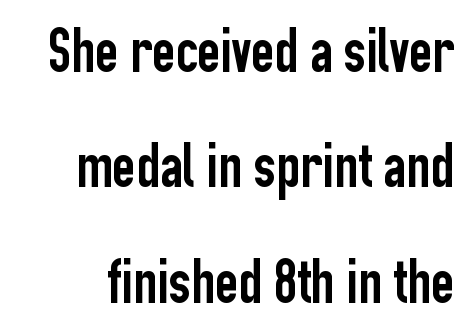
The passage shown is not underscored anywhere. The rendering uses natural spacing where letterforms have individual widths. In terms of posture, this sample is upright. A typesetter would call this zero additional tracking.
